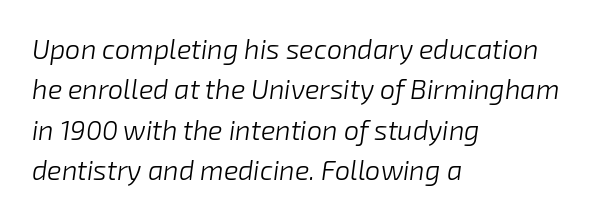
Q: Is the text bold? A: No.
Q: Is the text italic (slanted)? A: Yes, it leans right by about 8 degrees.
Q: Is the text underlined? A: No.
Q: How is the paragraph aligned? A: Left-aligned.
Q: Is the spacing between letters normal or unusually wide? A: Normal.
Q: Is the spacing between lines tight, normal or loose? A: Normal.
